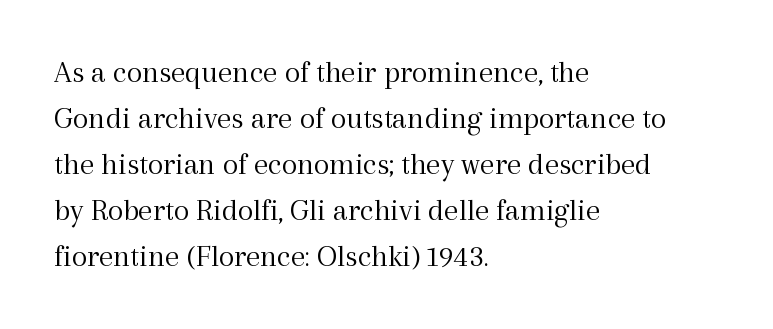
Q: Is the text bold? A: No.
Q: Is the text italic (slanted)? A: No, it is upright.
Q: Is the typeface a serif or a sans-serif typeface? A: Serif.
Q: Is the text underlined? A: No.
Q: How is the paragraph aligned? A: Left-aligned.
Q: Is the spacing between letters normal or unusually wide? A: Normal.
Q: Is the spacing between lines tight, normal or loose? A: Normal.
Q: Width (condensed, normal, or wide)? A: Normal.
Q: x-height? A: Medium.
Q: Monospaced? A: No.
